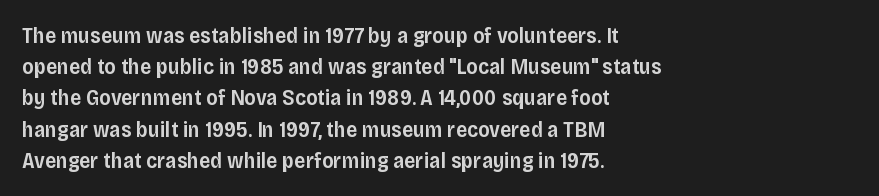
The image shows 22 px text type, upright; set left-aligned, normal line spacing (1.42x), normal letter spacing, not underlined.
